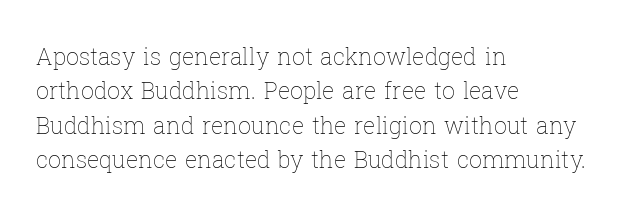
Q: Is the text bold? A: No.
Q: Is the text italic (slanted)? A: No, it is upright.
Q: Is the text underlined? A: No.
Q: How is the paragraph aligned? A: Left-aligned.
Q: Is the spacing between letters normal or unusually wide? A: Normal.
Q: Is the spacing between lines tight, normal or loose? A: Normal.
